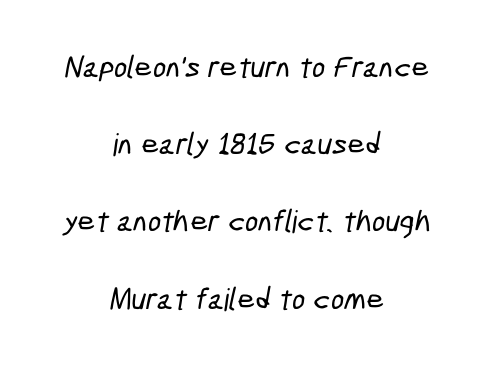
{"serif": "no", "width": "condensed", "stroke_contrast": "low", "x_height": "medium", "monospaced": "no", "underline": "no", "align": "center", "line_spacing": "loose", "line_spacing_ratio": 2.49, "letter_spacing": "normal", "letter_spacing_em": 0.0, "glyph_px": 31}
